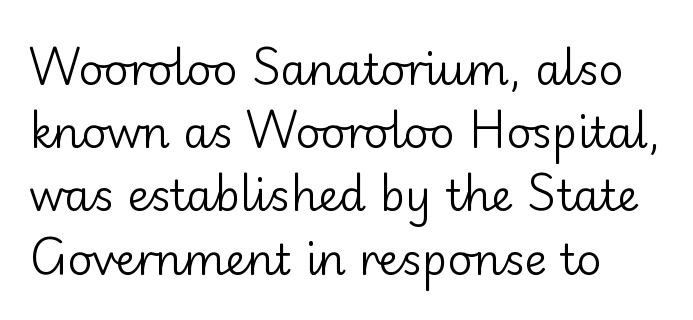
{"serif": "no", "italic": "no", "bold": "no", "weight": "regular", "width": "normal", "stroke_contrast": "low", "x_height": "small", "monospaced": "no", "underline": "no", "line_spacing": "normal", "line_spacing_ratio": 1.47, "letter_spacing": "normal", "letter_spacing_em": 0.0, "glyph_px": 43}
